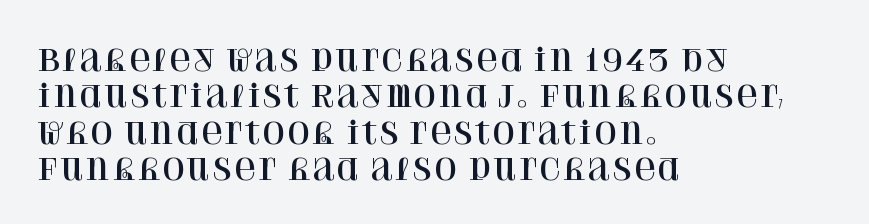
Each letter keeps its own natural width here, so spacing adapts to shape. Posture: straight, roman, zero tilt. Compared with a centered layout, this one pins lines to the left instead. Look at the tracking — it's just the regular setting, nothing added. The gap between lines stays unmarked.
